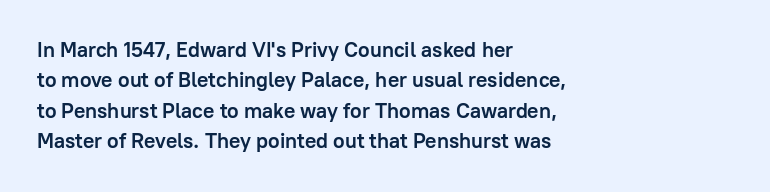
The image shows 21 px bold type, upright; set left-aligned, normal line spacing (1.45x), normal letter spacing, not underlined.
